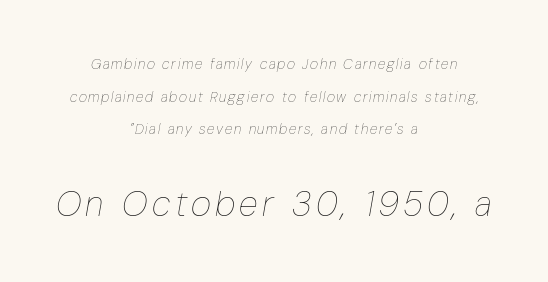
{"italic": "yes", "lean": "right", "slant_degrees": 10, "bold": "no", "weight": "thin", "width": "condensed", "stroke_contrast": "low", "x_height": "medium", "monospaced": "no", "underline": "no", "align": "center", "line_spacing": "loose", "line_spacing_ratio": 2.33, "larger_block": "second", "size_ratio": 2.5, "glyph_px": 35}
